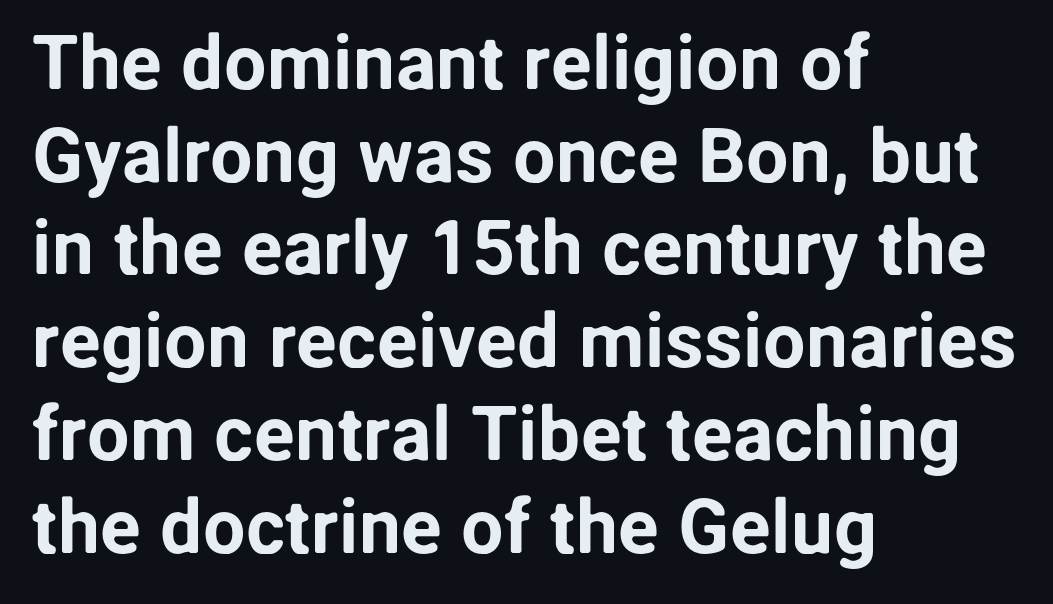
The image shows 76 px sans-serif type, upright; set left-aligned, line spacing 1.22x, normal letter spacing, not underlined; low stroke contrast and a medium x-height.
